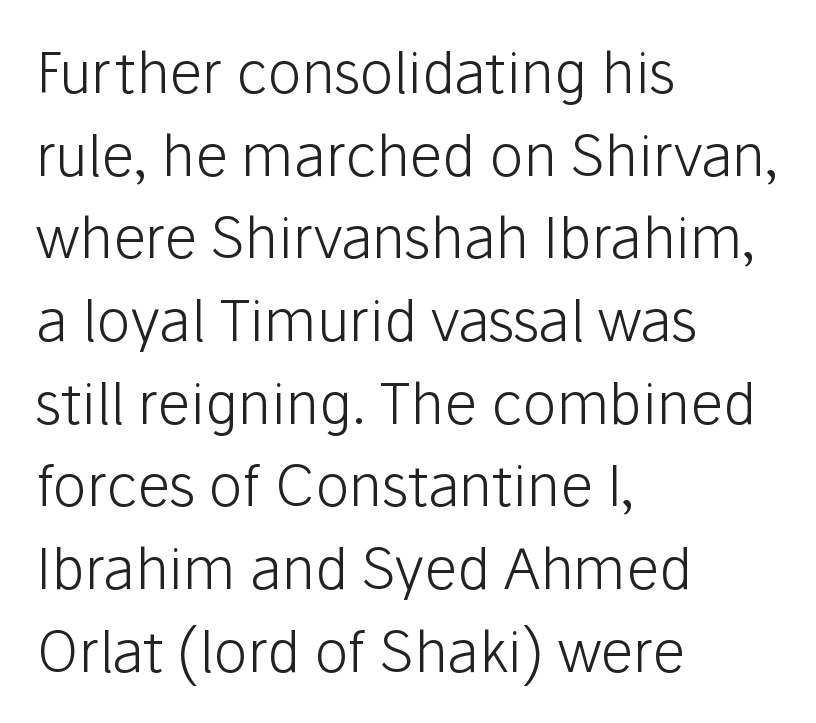
Q: Is the text bold? A: No.
Q: Is the text italic (slanted)? A: No, it is upright.
Q: Is the typeface a serif or a sans-serif typeface? A: Sans-serif.
Q: Is the text underlined? A: No.
Q: How is the paragraph aligned? A: Left-aligned.
Q: Is the spacing between letters normal or unusually wide? A: Normal.
Q: Is the spacing between lines tight, normal or loose? A: Normal.
Q: Width (condensed, normal, or wide)? A: Normal.
Q: Stroke contrast? A: Low.
Q: x-height? A: Medium.
Q: Monospaced? A: No.
